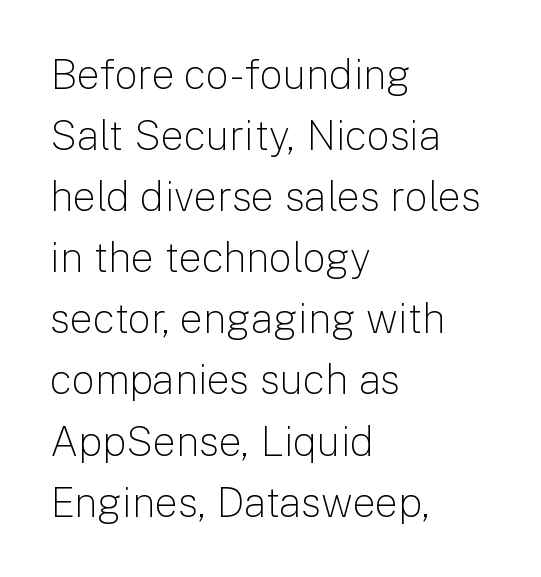
Q: Is the text bold? A: No.
Q: Is the text italic (slanted)? A: No, it is upright.
Q: Is the typeface a serif or a sans-serif typeface? A: Sans-serif.
Q: Is the text underlined? A: No.
Q: How is the paragraph aligned? A: Left-aligned.
Q: Is the spacing between letters normal or unusually wide? A: Normal.
Q: Is the spacing between lines tight, normal or loose? A: Normal.
Q: Width (condensed, normal, or wide)? A: Normal.
Q: Stroke contrast? A: Low.
Q: x-height? A: Medium.
Q: Monospaced? A: No.
